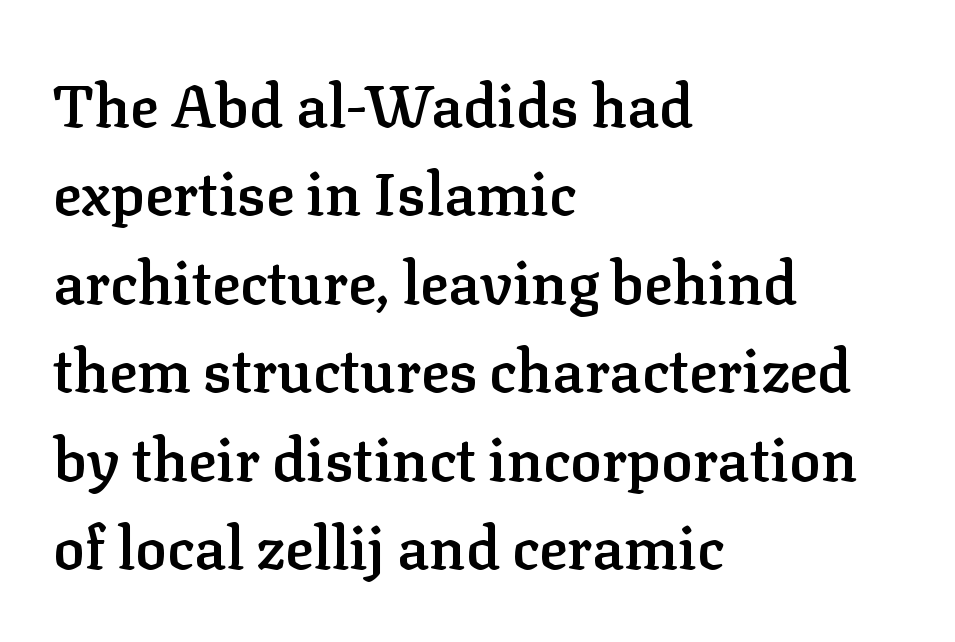
The image shows 59 px semibold serif type, upright; set left-aligned, normal line spacing (1.5x), normal letter spacing, not underlined; low stroke contrast and a medium x-height.
